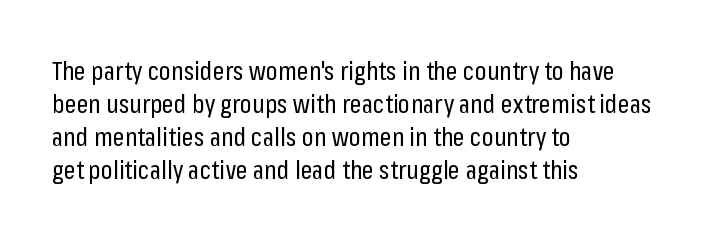
{"italic": "no", "bold": "no", "underline": "no", "align": "left", "line_spacing": "normal", "line_spacing_ratio": 1.27, "letter_spacing": "normal", "letter_spacing_em": 0.0, "glyph_px": 26}
